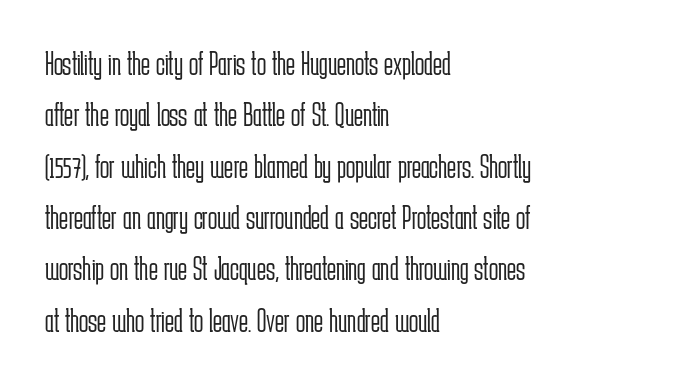
{"serif": "no", "italic": "no", "bold": "no", "weight": "light", "width": "condensed", "stroke_contrast": "low", "x_height": "medium", "monospaced": "no", "underline": "no", "align": "left", "line_spacing": "normal", "line_spacing_ratio": 1.51, "letter_spacing": "normal", "letter_spacing_em": 0.0, "glyph_px": 34}
